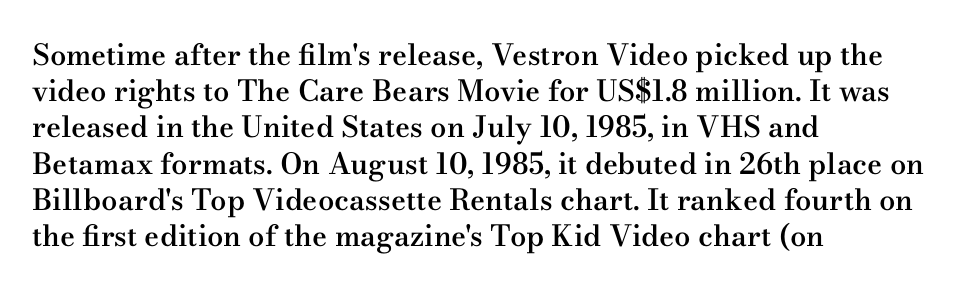
{"serif": "yes", "italic": "no", "bold": "semi", "weight": "semibold", "width": "wide", "stroke_contrast": "medium", "x_height": "small", "monospaced": "no", "underline": "no", "align": "left", "line_spacing": "normal", "line_spacing_ratio": 1.25, "letter_spacing": "normal", "letter_spacing_em": 0.0, "glyph_px": 29}
